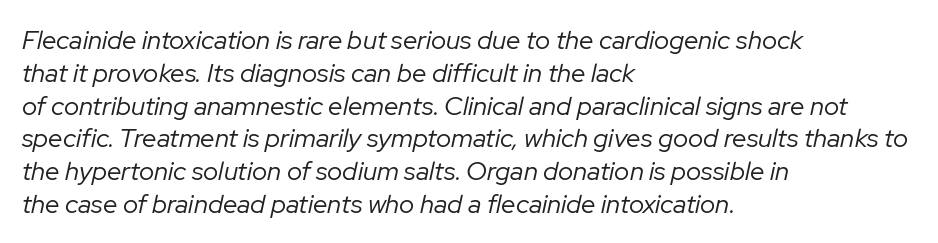
{"italic": "yes", "lean": "right", "slant_degrees": 12, "bold": "no", "underline": "no", "align": "left", "line_spacing": "normal", "line_spacing_ratio": 1.26, "letter_spacing": "normal", "letter_spacing_em": 0.0, "glyph_px": 26}
